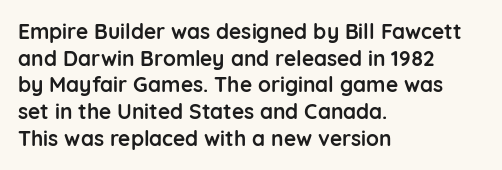
The image shows 21 px bold type, upright; set left-aligned, normal line spacing (1.27x), normal letter spacing, not underlined.
